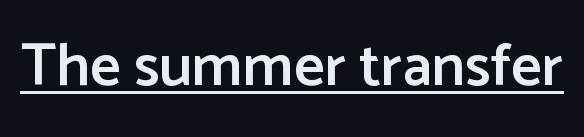
Q: Is the text bold? A: Semi-bold.
Q: Is the text italic (slanted)? A: No, it is upright.
Q: Is the typeface a serif or a sans-serif typeface? A: Sans-serif.
Q: Is the text underlined? A: Yes.
Q: Is the spacing between letters normal or unusually wide? A: Normal.
Q: Width (condensed, normal, or wide)? A: Normal.
Q: Stroke contrast? A: Low.
Q: x-height? A: Medium.
Q: Monospaced? A: No.
